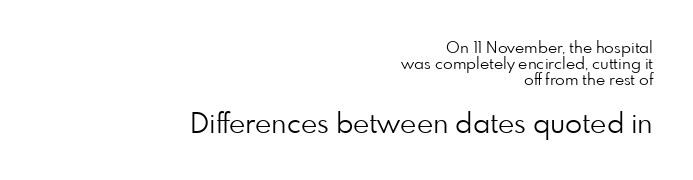
The rendering uses natural spacing where letterforms have individual widths. Weight class: somewhere from thin through regular. Horizontal alignment here is rightward, an uncommon choice for prose. Descender tails drop into unmarked territory. There is no visible air inserted between adjacent glyphs.
